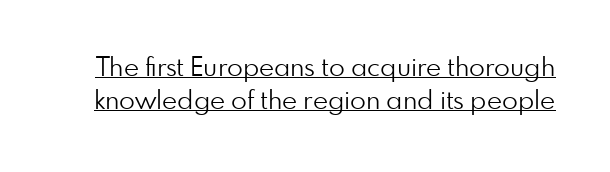
No chunkiness to these letters — they're not bold. Descenders here cross a horizontal rule under the line. Notice how descenders clear the ascenders below comfortably — that's standard leading. The type is set solid horizontally, with unmodified tracking.
